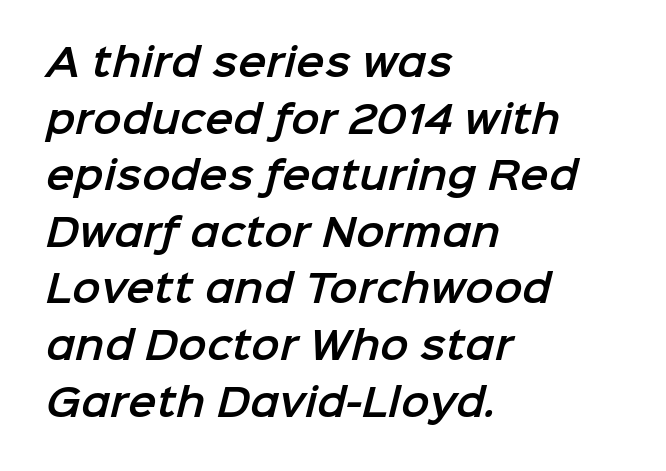
Q: Is the typeface a serif or a sans-serif typeface? A: Sans-serif.
Q: Is the text underlined? A: No.
Q: How is the paragraph aligned? A: Left-aligned.
Q: Is the spacing between letters normal or unusually wide? A: Normal.
Q: Is the spacing between lines tight, normal or loose? A: Normal.
Q: Width (condensed, normal, or wide)? A: Normal.
Q: Stroke contrast? A: Low.
Q: x-height? A: Medium.
Q: Monospaced? A: No.
